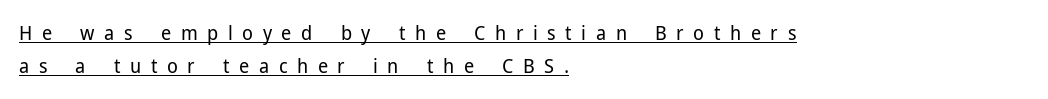
Q: Is the text bold? A: No.
Q: Is the text italic (slanted)? A: No, it is upright.
Q: Is the text underlined? A: Yes.
Q: How is the paragraph aligned? A: Left-aligned.
Q: Is the spacing between letters normal or unusually wide? A: Unusually wide.
Q: Is the spacing between lines tight, normal or loose? A: Normal.
